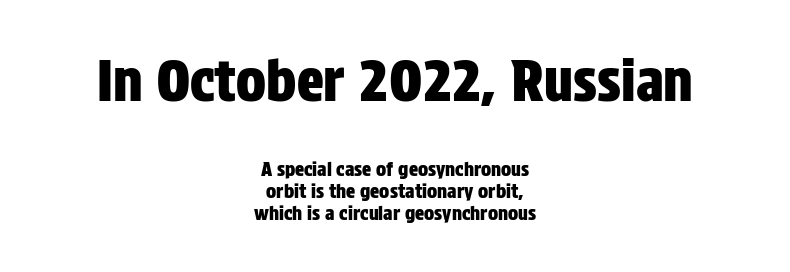
Q: Is the text italic (slanted)? A: No, it is upright.
Q: Is the typeface a serif or a sans-serif typeface? A: Sans-serif.
Q: Is the text underlined? A: No.
Q: How is the paragraph aligned? A: Centered.
Q: Is the spacing between letters normal or unusually wide? A: Normal.
Q: Which block of text is set in a larger size, the first (top) or the second (bottom)? A: The first (top) one.
Q: Width (condensed, normal, or wide)? A: Condensed.
Q: Stroke contrast? A: Low.
Q: x-height? A: Large.
Q: Monospaced? A: No.
